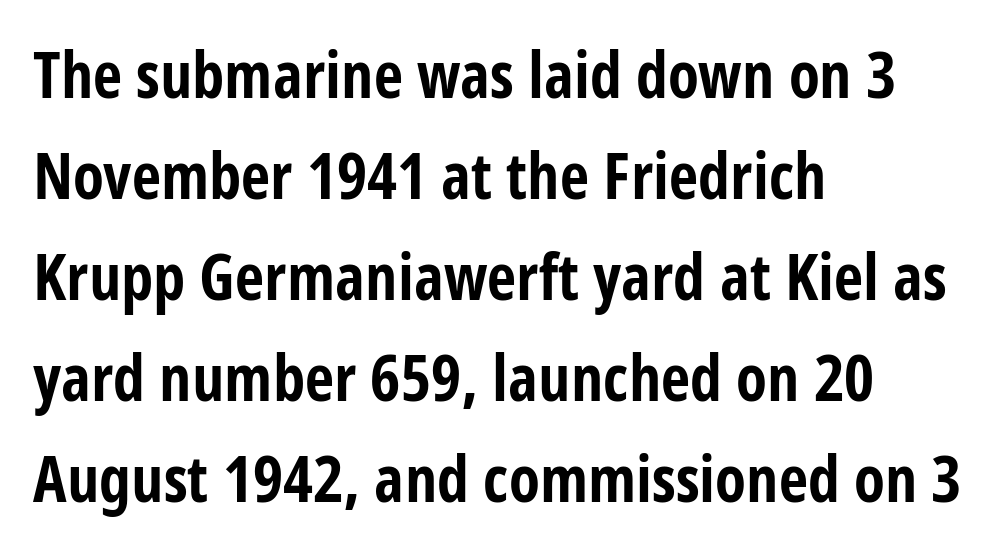
Each glyph is drawn with heavy, bold strokes. Teacher's note: observe the even left margin — that is flush-left alignment. Do the characters align in a grid? No, the font is proportional. Caption: standard tracking, unaltered. Does the leading feel generous? No, just average. The specimen reads as upright at a glance.
